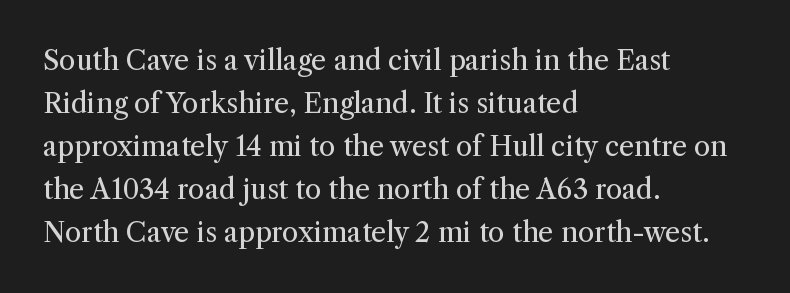
Q: Is the text bold? A: No.
Q: Is the text italic (slanted)? A: No, it is upright.
Q: Is the text underlined? A: No.
Q: How is the paragraph aligned? A: Left-aligned.
Q: Is the spacing between letters normal or unusually wide? A: Normal.
Q: Is the spacing between lines tight, normal or loose? A: Normal.
